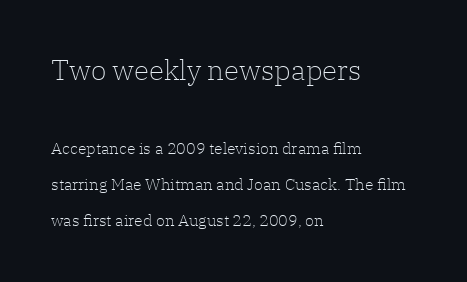
Q: Is the text bold? A: No.
Q: Is the text italic (slanted)? A: No, it is upright.
Q: Is the typeface a serif or a sans-serif typeface? A: Serif.
Q: Is the text underlined? A: No.
Q: How is the paragraph aligned? A: Left-aligned.
Q: Is the spacing between letters normal or unusually wide? A: Normal.
Q: Is the spacing between lines tight, normal or loose? A: Loose.
Q: Which block of text is set in a larger size, the first (top) or the second (bottom)? A: The first (top) one.
Q: Width (condensed, normal, or wide)? A: Normal.
Q: Stroke contrast? A: Low.
Q: x-height? A: Medium.
Q: Monospaced? A: No.
